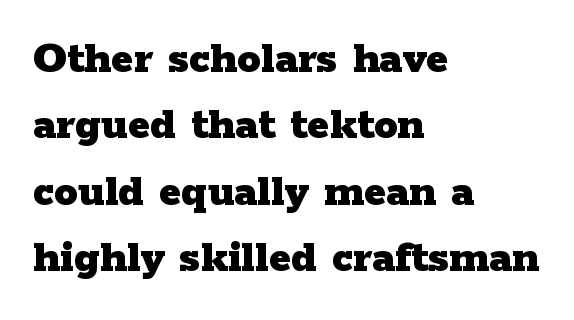
{"serif": "yes", "italic": "no", "bold": "yes", "weight": "heavy", "width": "wide", "stroke_contrast": "low", "x_height": "medium", "monospaced": "no", "underline": "no", "align": "left", "line_spacing": "normal", "line_spacing_ratio": 1.41, "letter_spacing": "normal", "letter_spacing_em": 0.0, "glyph_px": 47}
